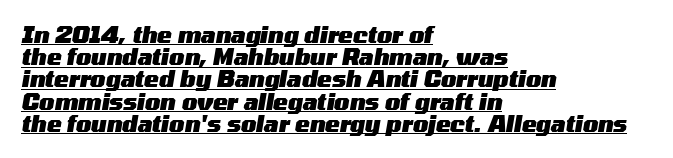
The image shows 22 px bold type, italic (leaning right); set left-aligned, tight line spacing (1.01x), normal letter spacing, underlined.
